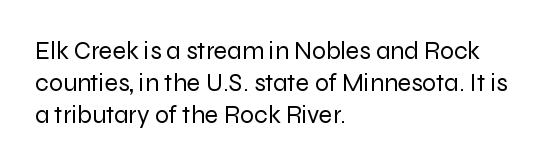
Q: Is the text bold? A: No.
Q: Is the text italic (slanted)? A: No, it is upright.
Q: Is the text underlined? A: No.
Q: How is the paragraph aligned? A: Left-aligned.
Q: Is the spacing between letters normal or unusually wide? A: Normal.
Q: Is the spacing between lines tight, normal or loose? A: Normal.
